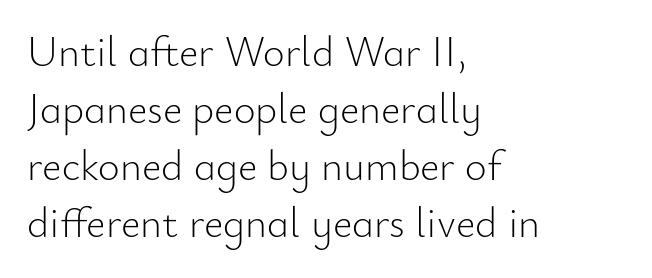
The image shows 42 px light sans-serif type, upright; set left-aligned, normal line spacing (1.36x), normal letter spacing, not underlined; low stroke contrast and a small x-height.
